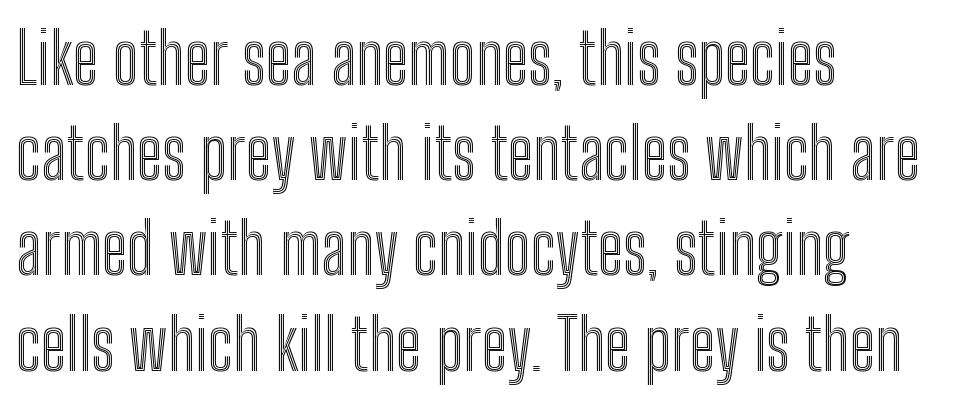
What stands out about the letter spacing? Nothing — it is the standard amount. Whoever set this chose a conventional vertical rhythm. A roman cut, with each character standing at attention. Short and long lines alike share a common starting point at left. The space directly below the letters is spotless.
